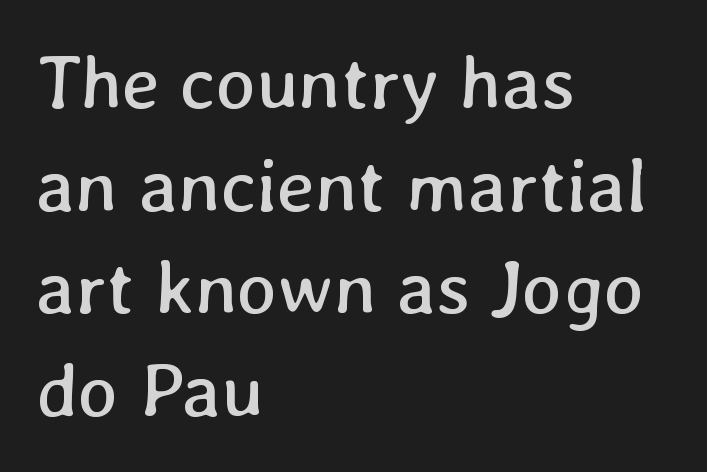
Q: Is the text bold? A: No.
Q: Is the text underlined? A: No.
Q: How is the paragraph aligned? A: Left-aligned.
Q: Is the spacing between letters normal or unusually wide? A: Normal.
Q: Is the spacing between lines tight, normal or loose? A: Normal.
Q: Width (condensed, normal, or wide)? A: Normal.
Q: Stroke contrast? A: Low.
Q: x-height? A: Medium.
Q: Monospaced? A: No.
